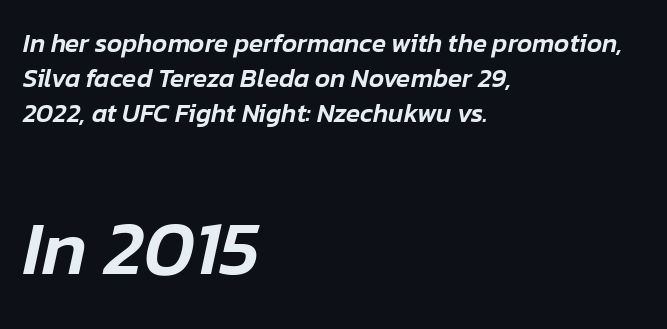
Q: Is the text italic (slanted)? A: Yes, it leans right by about 12 degrees.
Q: Is the text underlined? A: No.
Q: How is the paragraph aligned? A: Left-aligned.
Q: Is the spacing between letters normal or unusually wide? A: Normal.
Q: Is the spacing between lines tight, normal or loose? A: Normal.
Q: Which block of text is set in a larger size, the first (top) or the second (bottom)? A: The second (bottom) one.
Q: Width (condensed, normal, or wide)? A: Normal.
Q: Stroke contrast? A: Low.
Q: x-height? A: Medium.
Q: Monospaced? A: No.
